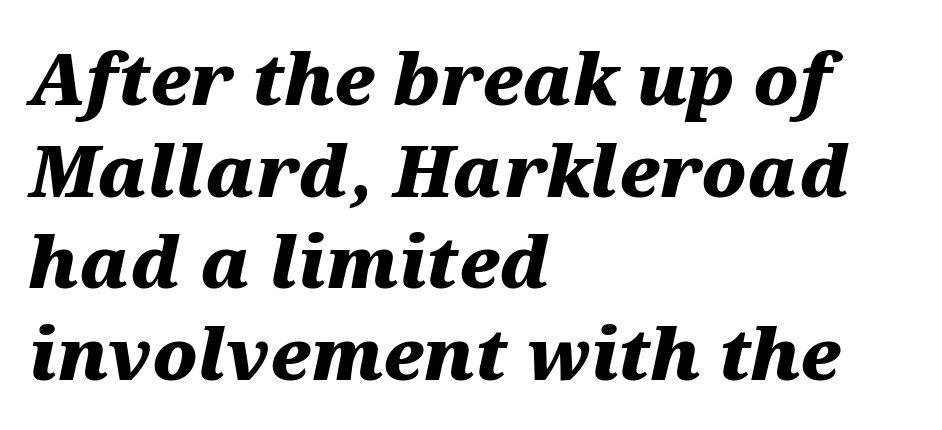
The image shows 71 px heavy, wide type, italic (leaning right); set left-aligned, normal line spacing (1.29x), normal letter spacing, not underlined; medium stroke contrast and a medium x-height.
